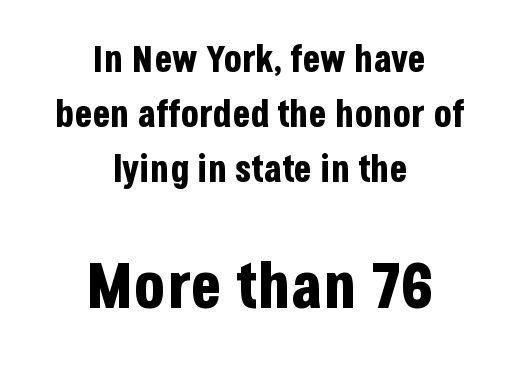
{"serif": "no", "italic": "no", "bold": "yes", "weight": "bold", "width": "condensed", "stroke_contrast": "low", "x_height": "large", "monospaced": "no", "underline": "no", "align": "center", "line_spacing": "normal", "line_spacing_ratio": 1.48, "letter_spacing": "normal", "letter_spacing_em": 0.0, "larger_block": "second", "size_ratio": 1.76, "glyph_px": 65}
